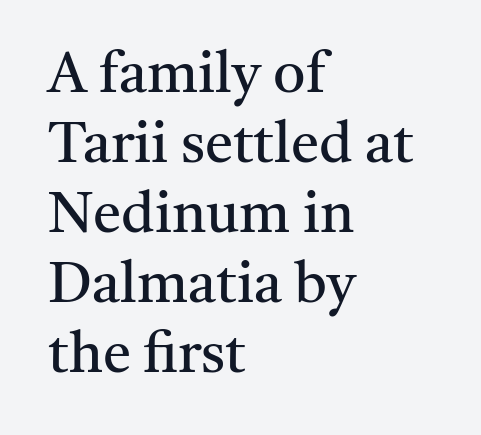
The image shows 57 px regular-weight serif type, upright; set left-aligned, line spacing 1.23x, normal letter spacing, not underlined; medium stroke contrast and a medium x-height.
